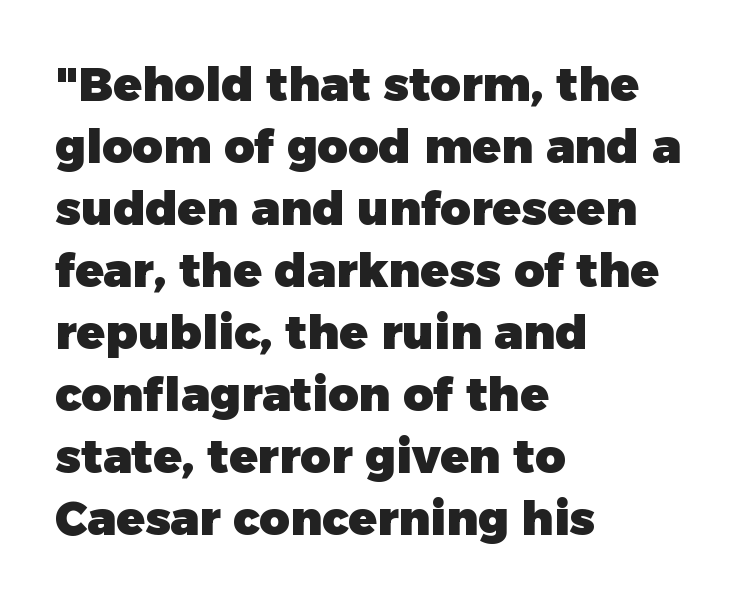
{"serif": "no", "italic": "no", "bold": "yes", "weight": "heavy", "width": "normal", "stroke_contrast": "low", "x_height": "medium", "monospaced": "no", "underline": "no", "align": "left", "line_spacing": "normal", "line_spacing_ratio": 1.32, "letter_spacing": "normal", "letter_spacing_em": 0.0, "glyph_px": 47}
